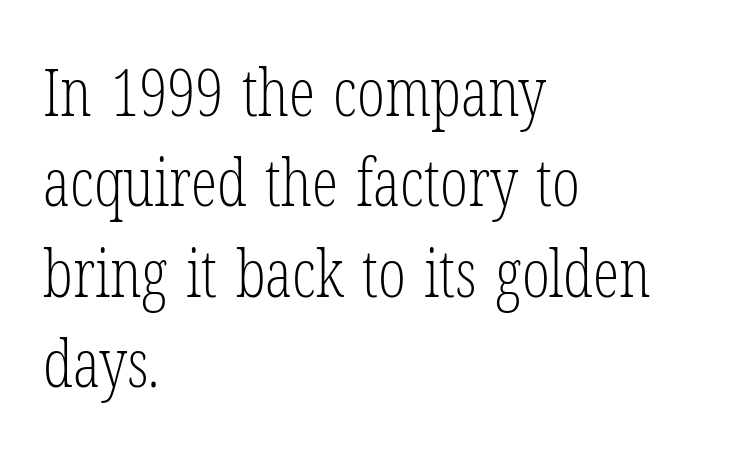
{"serif": "yes", "italic": "no", "bold": "no", "weight": "light", "width": "condensed", "stroke_contrast": "low", "x_height": "medium", "monospaced": "no", "underline": "no", "align": "left", "line_spacing": "normal", "line_spacing_ratio": 1.37, "letter_spacing": "normal", "letter_spacing_em": 0.0, "glyph_px": 66}
